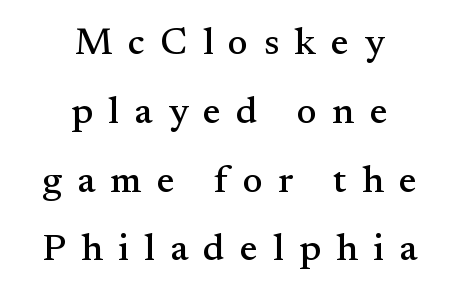
Here the designer chose a conventional face with non-uniform glyph widths. You can tell it's not italic because the verticals are truly vertical. There is plenty of visible air inserted between adjacent glyphs. If you folded the block vertically in half, each line would mirror itself in length. Nobody drew a line under any word here.
